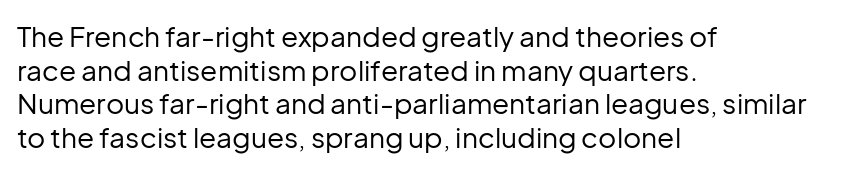
Each stroke keeps to a modest, everyday thickness or less. Plain, unruled lines of type. Which margin do the lines hug? The left one — the right edge is uneven. The letters advance in unequal steps, a hallmark of proportional type. Are there feet on the stems? There aren't — it's a sans. Standard letterfit; no display-style spreading of the glyphs.
